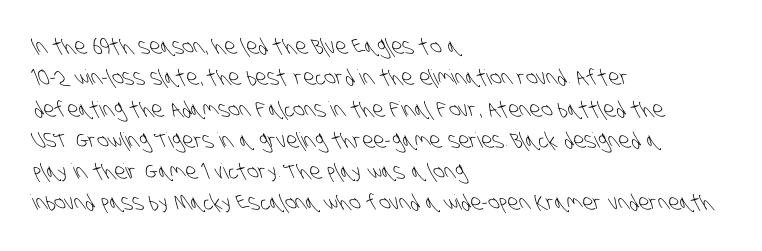
The image shows 21 px text type; set left-aligned, normal line spacing (1.49x), normal letter spacing, not underlined.
